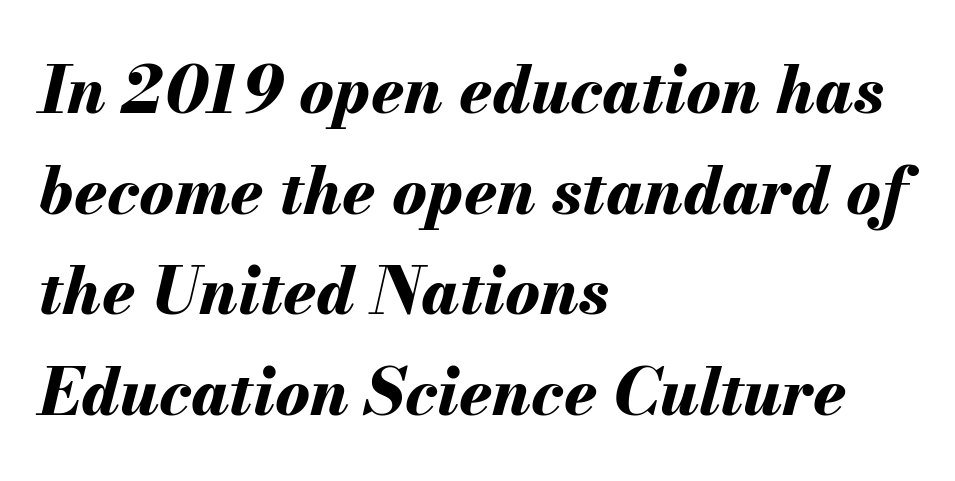
Weight check: bold — yes, fully. A typesetter would mark this as italic. Looks like regular typesetting: each glyph gets only the width it needs. Is there much room between lines? A standard amount, neither cramped nor airy. These lines stack with their left ends in a neat column. A clean baseline with only descenders dipping below it.
